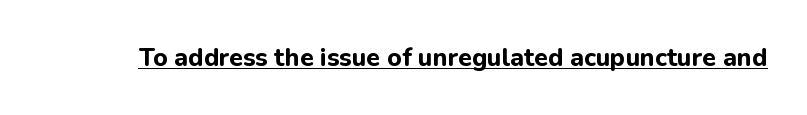
{"italic": "no", "bold": "yes", "underline": "yes", "letter_spacing": "normal", "letter_spacing_em": 0.0, "glyph_px": 25}
